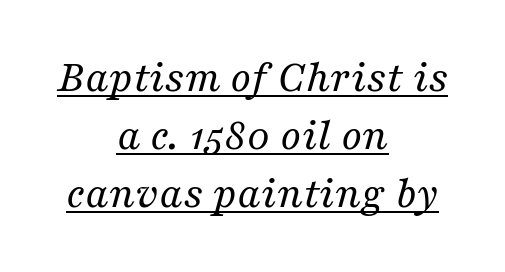
{"serif": "yes", "italic": "yes", "lean": "right", "slant_degrees": 16, "bold": "no", "weight": "regular", "width": "normal", "stroke_contrast": "medium", "x_height": "medium", "monospaced": "no", "underline": "yes", "align": "center", "line_spacing": "normal", "line_spacing_ratio": 1.26, "letter_spacing": "normal", "letter_spacing_em": 0.0, "glyph_px": 46}
